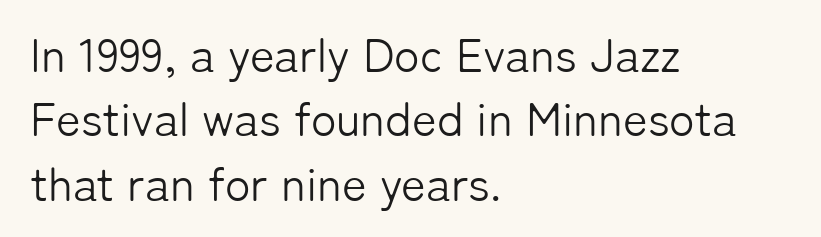
Leftover space on each line is placed entirely after the last word. The face used here is rendered with its standard letterfit. This sample keeps an unexceptional amount of space between lines. You could not count columns in this text — the font is proportionally spaced. Do the letters lean? They stand straight.
